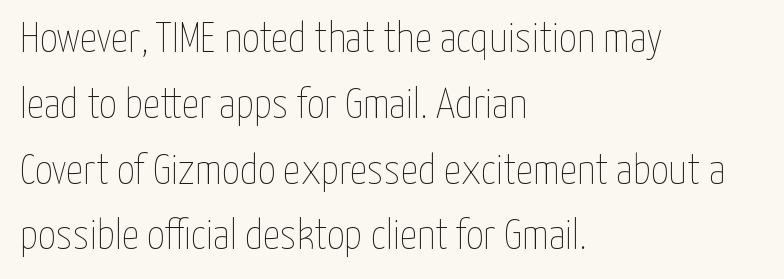
{"italic": "no", "bold": "no", "weight": "thin", "width": "condensed", "stroke_contrast": "low", "x_height": "medium", "monospaced": "no", "underline": "no", "align": "left", "line_spacing": "normal", "line_spacing_ratio": 1.53, "letter_spacing": "normal", "letter_spacing_em": 0.0, "glyph_px": 43}
